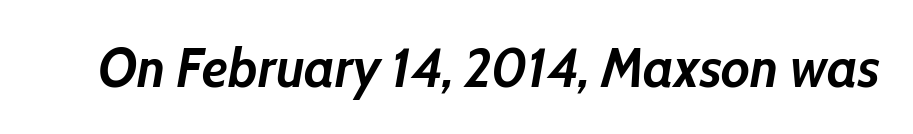
Q: Is the text bold? A: Yes.
Q: Is the text italic (slanted)? A: Yes, it leans right by about 10 degrees.
Q: Is the text underlined? A: No.
Q: Is the spacing between letters normal or unusually wide? A: Normal.
Q: Width (condensed, normal, or wide)? A: Normal.
Q: Stroke contrast? A: Low.
Q: x-height? A: Medium.
Q: Monospaced? A: No.
